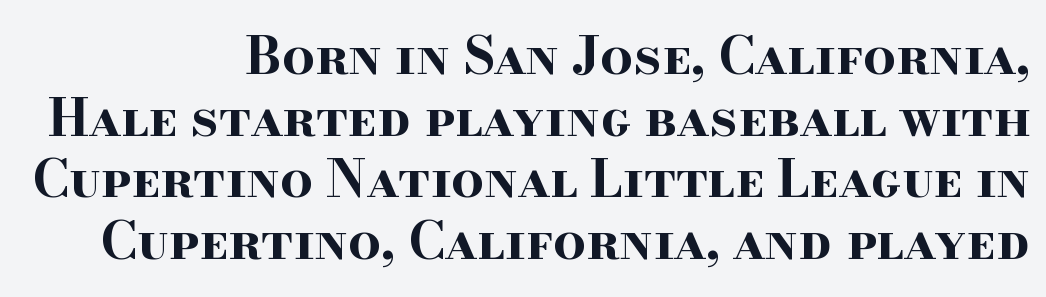
Q: Is the text bold? A: Yes.
Q: Is the text italic (slanted)? A: No, it is upright.
Q: Is the typeface a serif or a sans-serif typeface? A: Serif.
Q: Is the text underlined? A: No.
Q: How is the paragraph aligned? A: Right-aligned.
Q: Is the spacing between letters normal or unusually wide? A: Normal.
Q: Width (condensed, normal, or wide)? A: Wide.
Q: Stroke contrast? A: High.
Q: x-height? A: Small.
Q: Monospaced? A: No.
